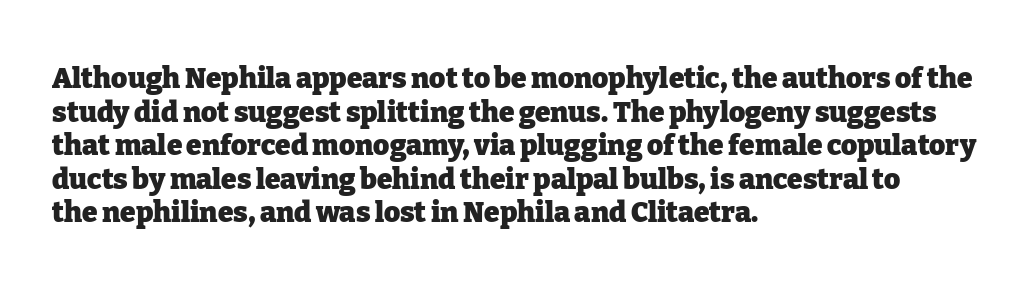
{"serif": "yes", "italic": "no", "bold": "yes", "weight": "heavy", "width": "normal", "stroke_contrast": "low", "x_height": "medium", "monospaced": "no", "underline": "no", "align": "left", "line_spacing_ratio": 1.2, "letter_spacing": "normal", "letter_spacing_em": 0.0, "glyph_px": 28}
